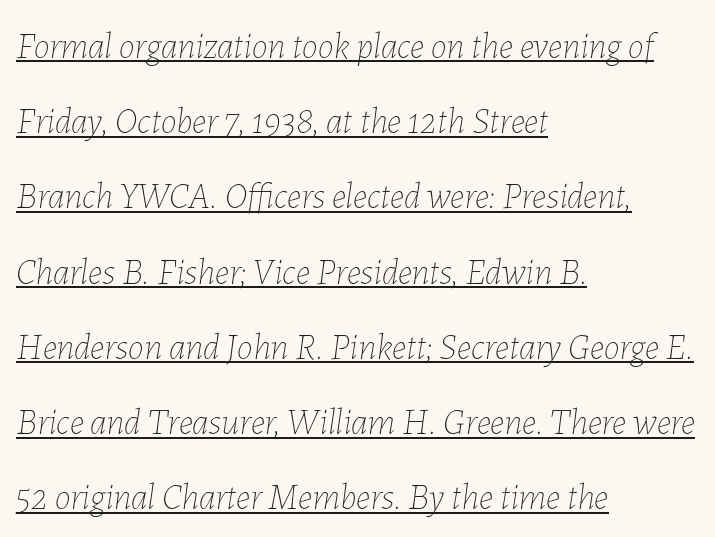
Q: Is the text bold? A: No.
Q: Is the text italic (slanted)? A: Yes, it leans right by about 7 degrees.
Q: Is the text underlined? A: Yes.
Q: How is the paragraph aligned? A: Left-aligned.
Q: Is the spacing between letters normal or unusually wide? A: Normal.
Q: Is the spacing between lines tight, normal or loose? A: Loose.
Q: Width (condensed, normal, or wide)? A: Normal.
Q: Stroke contrast? A: Low.
Q: x-height? A: Medium.
Q: Monospaced? A: No.
